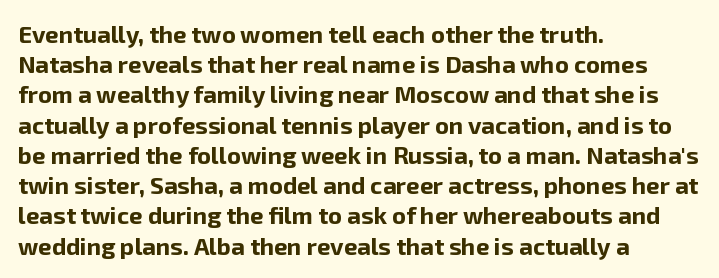
{"italic": "no", "bold": "yes", "underline": "no", "align": "left", "line_spacing": "normal", "line_spacing_ratio": 1.26, "letter_spacing": "normal", "letter_spacing_em": 0.0, "glyph_px": 24}
